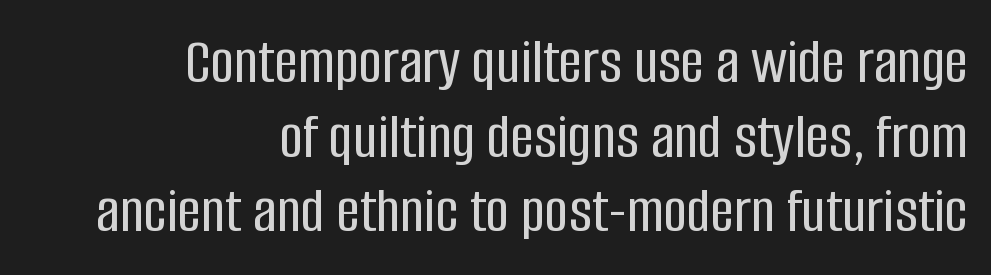
Q: Is the text italic (slanted)? A: No, it is upright.
Q: Is the typeface a serif or a sans-serif typeface? A: Sans-serif.
Q: Is the text underlined? A: No.
Q: How is the paragraph aligned? A: Right-aligned.
Q: Is the spacing between letters normal or unusually wide? A: Normal.
Q: Is the spacing between lines tight, normal or loose? A: Tight.
Q: Width (condensed, normal, or wide)? A: Condensed.
Q: Stroke contrast? A: Low.
Q: x-height? A: Large.
Q: Monospaced? A: No.
